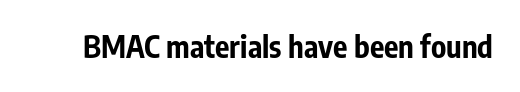
{"serif": "no", "italic": "no", "bold": "yes", "weight": "bold", "width": "condensed", "stroke_contrast": "low", "x_height": "medium", "monospaced": "no", "underline": "no", "letter_spacing": "normal", "letter_spacing_em": 0.0, "glyph_px": 30}
